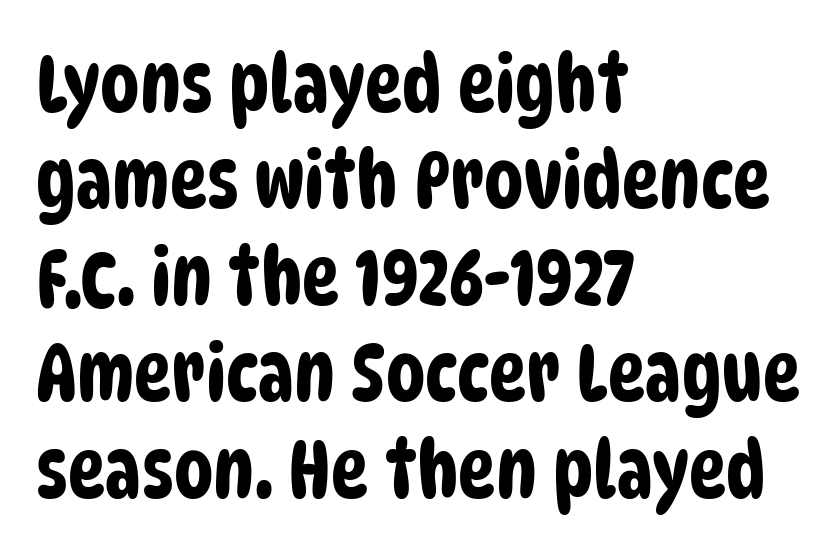
{"serif": "no", "width": "condensed", "stroke_contrast": "low", "x_height": "large", "monospaced": "no", "underline": "no", "align": "left", "line_spacing_ratio": 1.22, "letter_spacing": "normal", "letter_spacing_em": 0.0, "glyph_px": 79}
